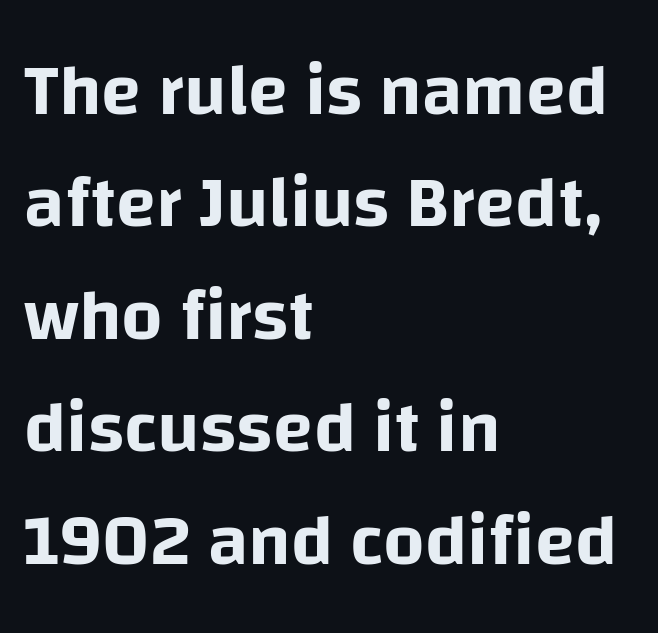
The image shows 73 px sans-serif type, upright; set left-aligned, normal line spacing (1.54x), normal letter spacing, not underlined; low stroke contrast and a large x-height.
